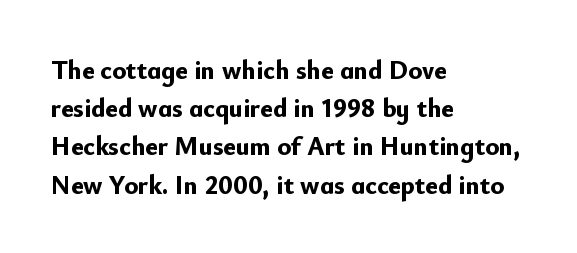
{"italic": "no", "bold": "yes", "underline": "no", "align": "left", "line_spacing": "normal", "line_spacing_ratio": 1.47, "letter_spacing": "normal", "letter_spacing_em": 0.0, "glyph_px": 26}
